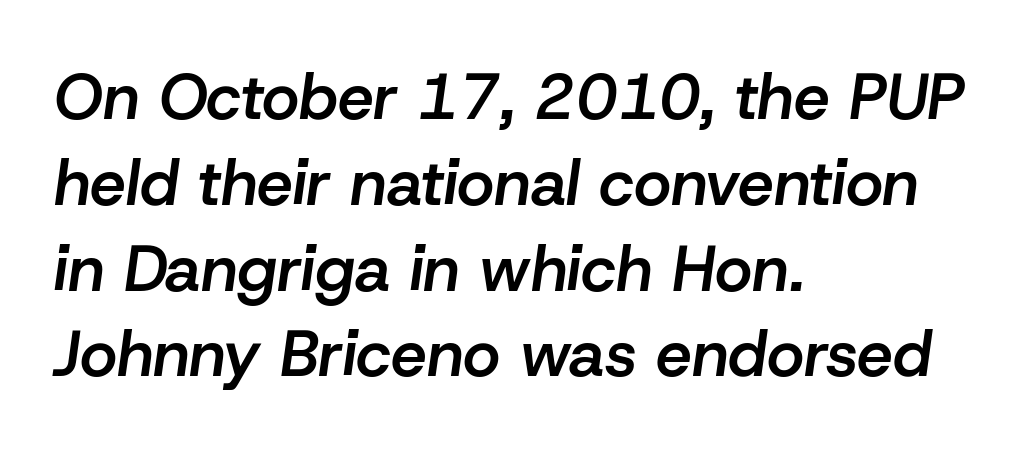
The image shows 64 px semibold type, italic (leaning right); set left-aligned, normal line spacing (1.34x), normal letter spacing, not underlined; low stroke contrast and a medium x-height.
